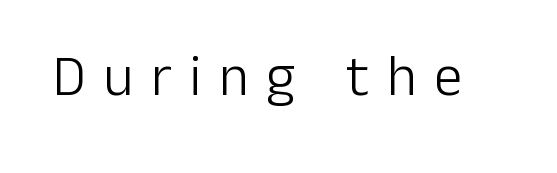
{"serif": "no", "italic": "no", "bold": "no", "weight": "light", "width": "normal", "stroke_contrast": "low", "x_height": "medium", "monospaced": "no", "underline": "no", "letter_spacing": "wide", "letter_spacing_em": 0.31, "glyph_px": 57}
